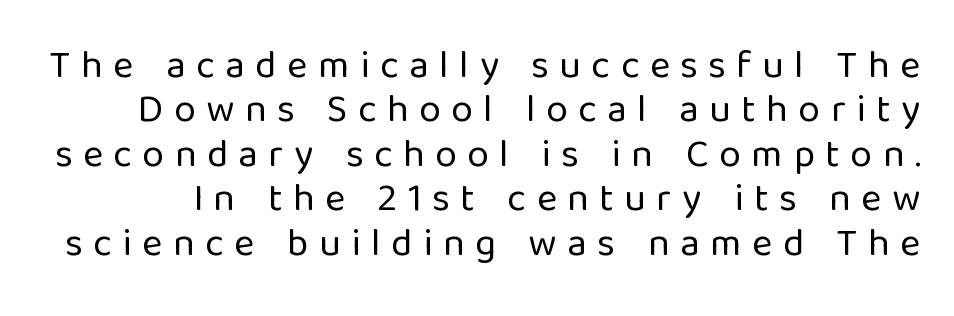
Q: Is the text bold? A: No.
Q: Is the text italic (slanted)? A: No, it is upright.
Q: Is the typeface a serif or a sans-serif typeface? A: Sans-serif.
Q: Is the text underlined? A: No.
Q: Is the spacing between letters normal or unusually wide? A: Unusually wide.
Q: Is the spacing between lines tight, normal or loose? A: Tight.
Q: Width (condensed, normal, or wide)? A: Normal.
Q: Stroke contrast? A: Low.
Q: x-height? A: Medium.
Q: Monospaced? A: No.
